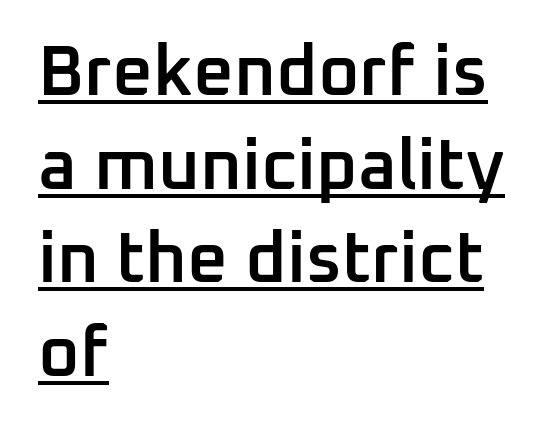
The image shows 71 px semibold sans-serif type, upright; set left-aligned, normal line spacing (1.32x), normal letter spacing, underlined; low stroke contrast and a medium x-height.
